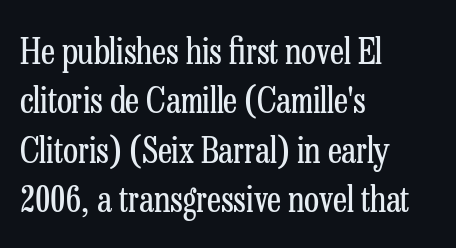
Q: Is the text bold? A: No.
Q: Is the text italic (slanted)? A: No, it is upright.
Q: Is the typeface a serif or a sans-serif typeface? A: Serif.
Q: Is the text underlined? A: No.
Q: How is the paragraph aligned? A: Left-aligned.
Q: Is the spacing between letters normal or unusually wide? A: Normal.
Q: Is the spacing between lines tight, normal or loose? A: Normal.
Q: Width (condensed, normal, or wide)? A: Condensed.
Q: Stroke contrast? A: Low.
Q: x-height? A: Medium.
Q: Monospaced? A: No.
